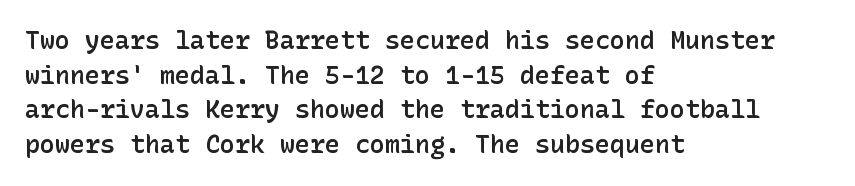
{"italic": "no", "bold": "semi", "underline": "no", "align": "left", "line_spacing": "normal", "line_spacing_ratio": 1.39, "letter_spacing": "normal", "letter_spacing_em": 0.0, "glyph_px": 25}
